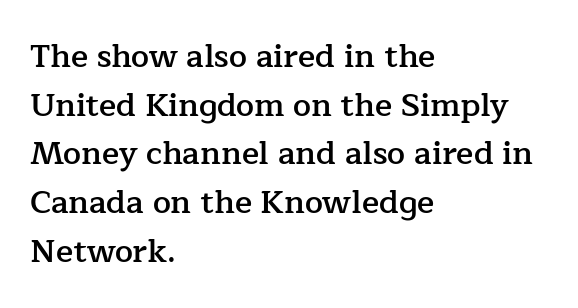
{"serif": "yes", "italic": "no", "bold": "semi", "weight": "semibold", "width": "normal", "stroke_contrast": "low", "x_height": "medium", "monospaced": "no", "underline": "no", "align": "left", "line_spacing": "normal", "line_spacing_ratio": 1.52, "letter_spacing": "normal", "letter_spacing_em": 0.0, "glyph_px": 32}
